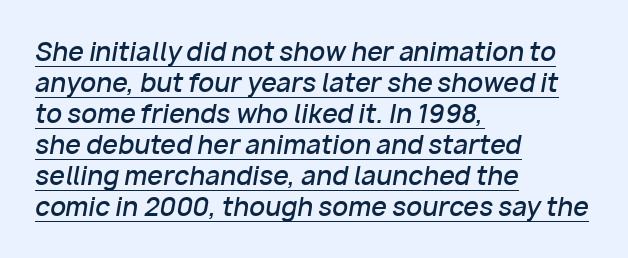
Q: Is the text bold? A: Semi-bold.
Q: Is the text italic (slanted)? A: Yes, it leans right by about 10 degrees.
Q: Is the text underlined? A: Yes.
Q: How is the paragraph aligned? A: Left-aligned.
Q: Is the spacing between letters normal or unusually wide? A: Normal.
